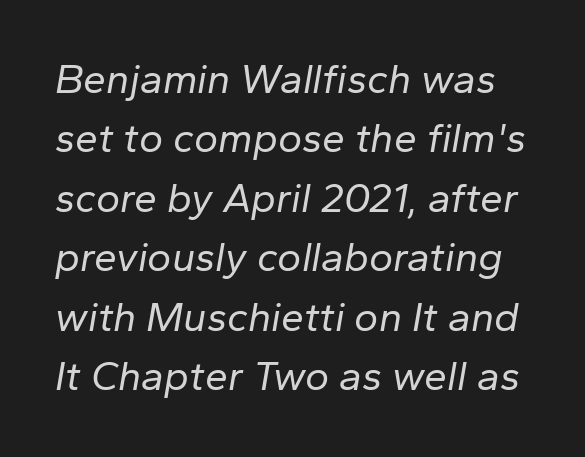
Q: Is the text bold? A: No.
Q: Is the text italic (slanted)? A: Yes, it leans right by about 10 degrees.
Q: Is the text underlined? A: No.
Q: Is the spacing between letters normal or unusually wide? A: Normal.
Q: Is the spacing between lines tight, normal or loose? A: Normal.
Q: Width (condensed, normal, or wide)? A: Normal.
Q: Stroke contrast? A: Low.
Q: x-height? A: Medium.
Q: Monospaced? A: No.
